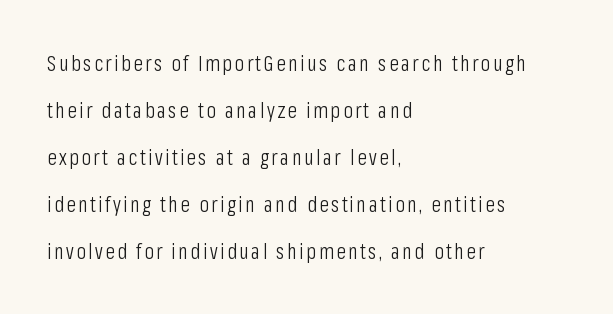
The image shows 22 px text type, upright; set left-aligned, loose line spacing (2.14x), not underlined.
